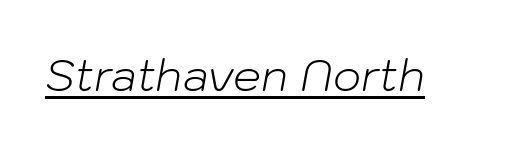
{"italic": "yes", "lean": "right", "slant_degrees": 10, "bold": "no", "weight": "light", "width": "normal", "stroke_contrast": "low", "x_height": "medium", "monospaced": "no", "underline": "yes", "letter_spacing": "normal", "letter_spacing_em": 0.0, "glyph_px": 44}
